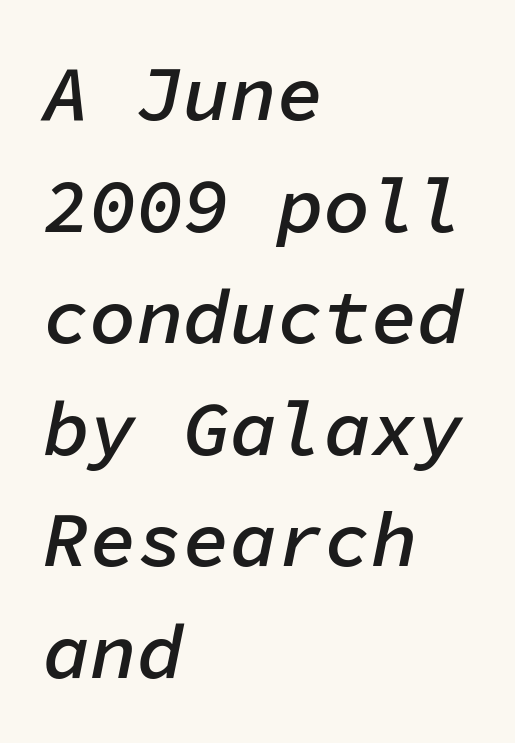
The image shows 78 px semibold type, italic (leaning right), monospaced; set left-aligned, normal line spacing (1.43x), normal letter spacing, not underlined; low stroke contrast and a medium x-height.
